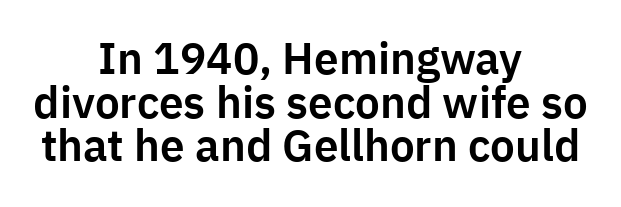
The image shows 44 px sans-serif type, upright; set centered, tight line spacing (0.99x), normal letter spacing, not underlined; low stroke contrast and a medium x-height.
